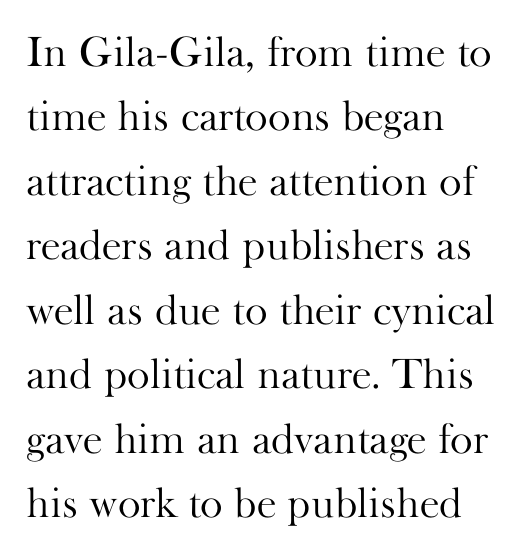
The image shows 43 px light serif type, upright; set left-aligned, normal line spacing (1.5x), normal letter spacing, not underlined; high stroke contrast and a small x-height.
